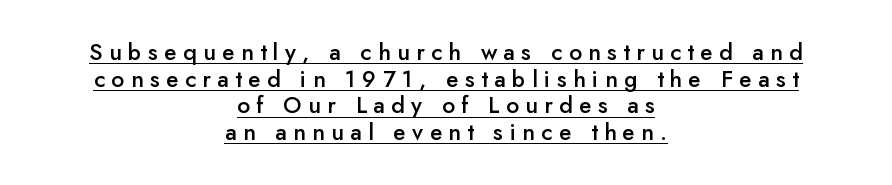
Q: Is the text bold? A: Semi-bold.
Q: Is the text italic (slanted)? A: No, it is upright.
Q: Is the text underlined? A: Yes.
Q: How is the paragraph aligned? A: Centered.
Q: Is the spacing between letters normal or unusually wide? A: Unusually wide.
